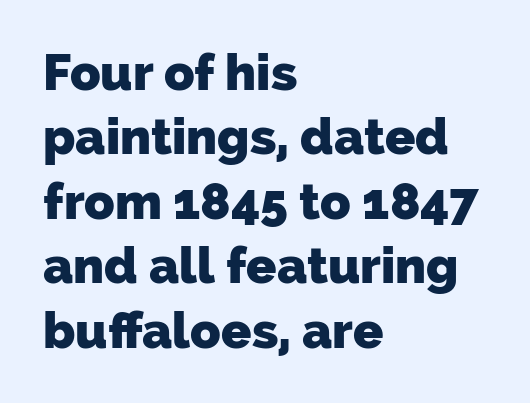
{"serif": "no", "bold": "yes", "weight": "heavy", "width": "normal", "stroke_contrast": "low", "x_height": "medium", "monospaced": "no", "underline": "no", "align": "left", "line_spacing": "normal", "line_spacing_ratio": 1.29, "letter_spacing": "normal", "letter_spacing_em": 0.0, "glyph_px": 50}
